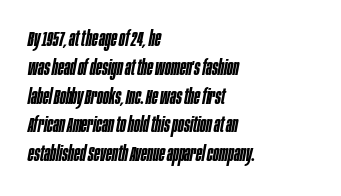
The rendering uses a semibold face; strokes are thickened but not to full bold. The string is rendered with underlining switched off. The lettering tilts uniformly, giving the passage an italic look. Students, note that the glyphs here touch the page at normal intervals.
